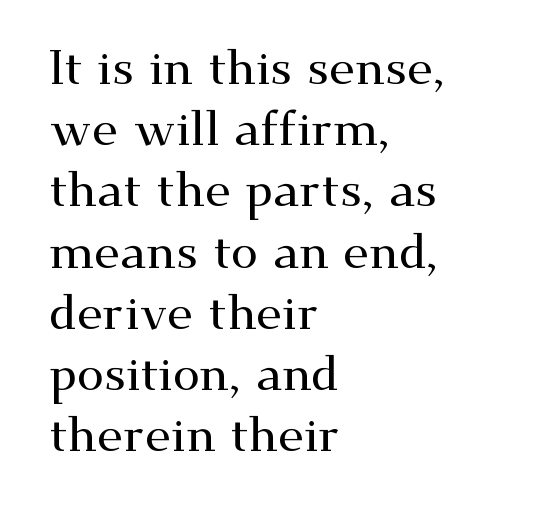
Q: Is the text italic (slanted)? A: No, it is upright.
Q: Is the typeface a serif or a sans-serif typeface? A: Serif.
Q: Is the text underlined? A: No.
Q: How is the paragraph aligned? A: Left-aligned.
Q: Is the spacing between letters normal or unusually wide? A: Normal.
Q: Is the spacing between lines tight, normal or loose? A: Normal.
Q: Width (condensed, normal, or wide)? A: Wide.
Q: Stroke contrast? A: Medium.
Q: x-height? A: Small.
Q: Monospaced? A: No.
